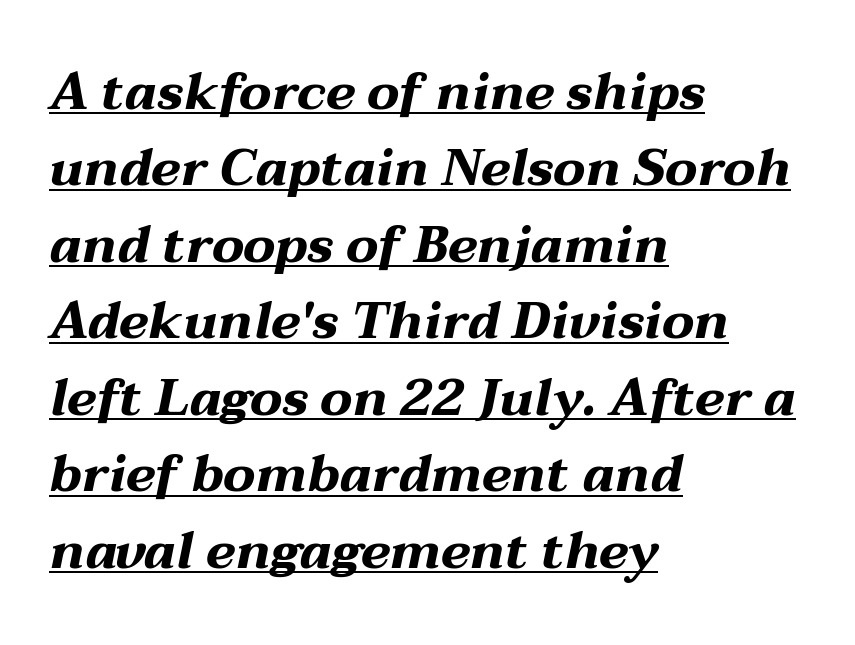
{"italic": "yes", "lean": "right", "slant_degrees": 12, "bold": "yes", "weight": "bold", "width": "wide", "stroke_contrast": "medium", "x_height": "medium", "monospaced": "no", "underline": "yes", "align": "left", "line_spacing": "normal", "line_spacing_ratio": 1.5, "letter_spacing": "normal", "letter_spacing_em": 0.0, "glyph_px": 51}
